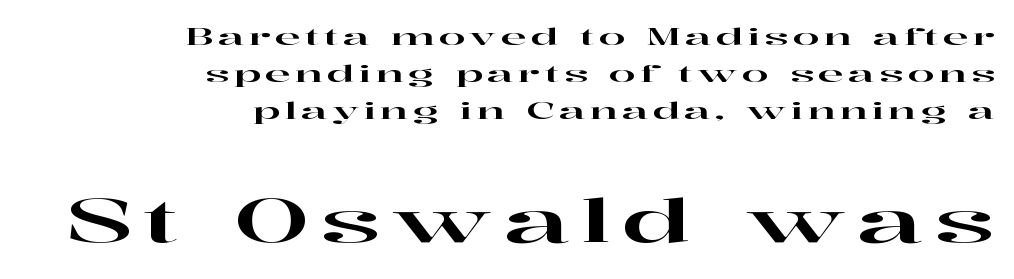
{"serif": "yes", "italic": "no", "width": "wide", "stroke_contrast": "high", "x_height": "medium", "monospaced": "no", "underline": "no", "align": "right", "line_spacing": "normal", "line_spacing_ratio": 1.55, "larger_block": "second", "size_ratio": 2.5, "glyph_px": 60}
